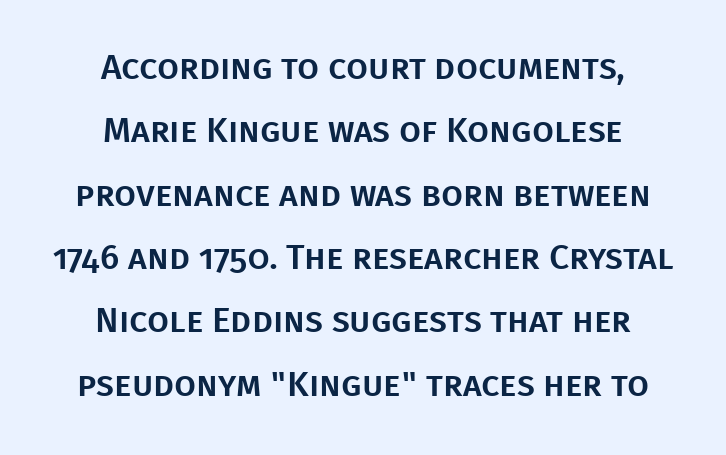
Upright lettering throughout. The lines in this sample share a center point and differ in where they start and stop. Letter spacing: default. Clear beneath every line of the passage.
